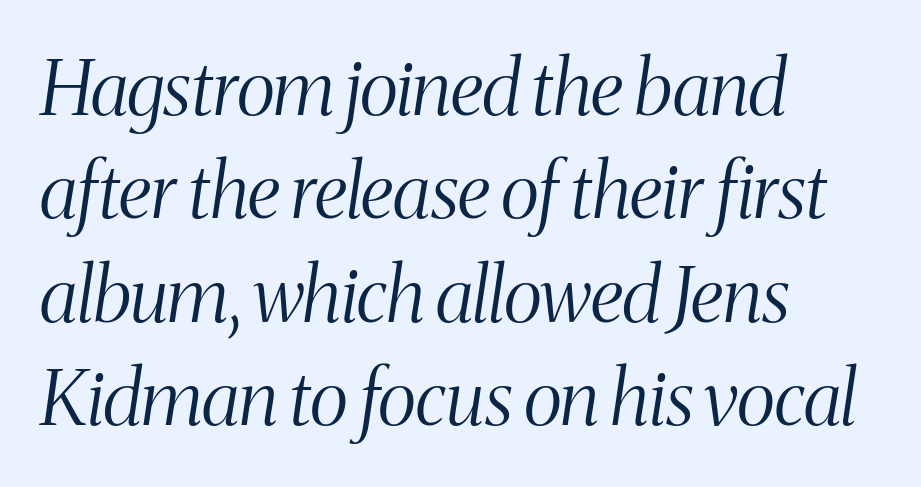
Q: Is the text bold? A: No.
Q: Is the text italic (slanted)? A: Yes, it leans right by about 8 degrees.
Q: Is the typeface a serif or a sans-serif typeface? A: Serif.
Q: Is the text underlined? A: No.
Q: How is the paragraph aligned? A: Left-aligned.
Q: Is the spacing between letters normal or unusually wide? A: Normal.
Q: Is the spacing between lines tight, normal or loose? A: Normal.
Q: Width (condensed, normal, or wide)? A: Condensed.
Q: Stroke contrast? A: Medium.
Q: x-height? A: Medium.
Q: Monospaced? A: No.
